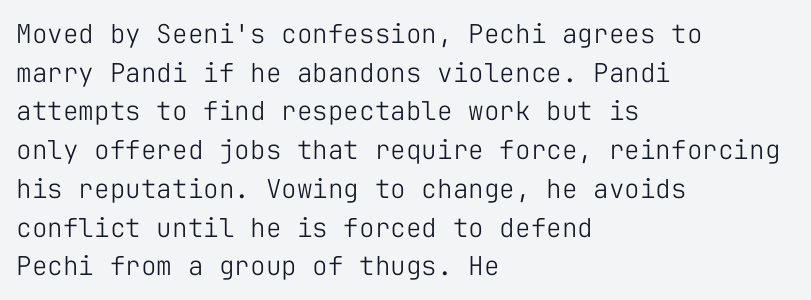
Posture: vertical. The weight tops out at a normal text grade. Words appear dense and cohesive because spacing is normal. If you drew a ruler down the left edge, every line would touch it. Line spacing here is normal. Underline: absent.
